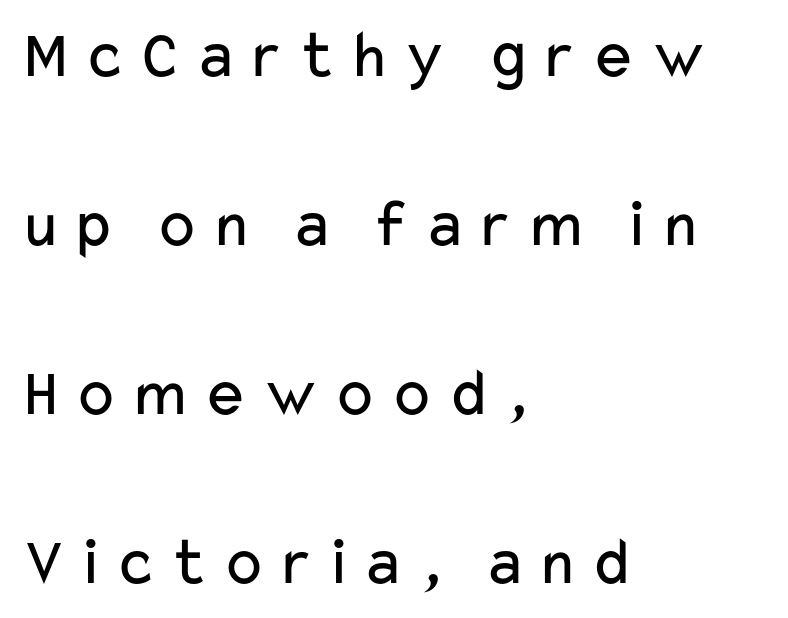
The typography opts for an upright posture over an oblique one. This sample has the flowing, uneven cadence of proportional lettering. The face used here is a sans, in the tradition of grotesques and geometrics. Is there much room between lines? Yes — plenty of vertical air separates them.
